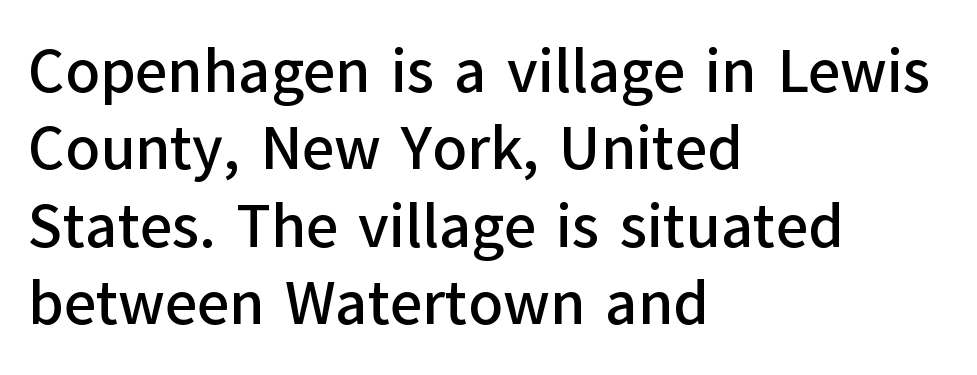
Q: Is the text italic (slanted)? A: No, it is upright.
Q: Is the typeface a serif or a sans-serif typeface? A: Sans-serif.
Q: Is the text underlined? A: No.
Q: How is the paragraph aligned? A: Left-aligned.
Q: Is the spacing between letters normal or unusually wide? A: Normal.
Q: Is the spacing between lines tight, normal or loose? A: Normal.
Q: Width (condensed, normal, or wide)? A: Normal.
Q: Stroke contrast? A: Low.
Q: x-height? A: Medium.
Q: Monospaced? A: No.
